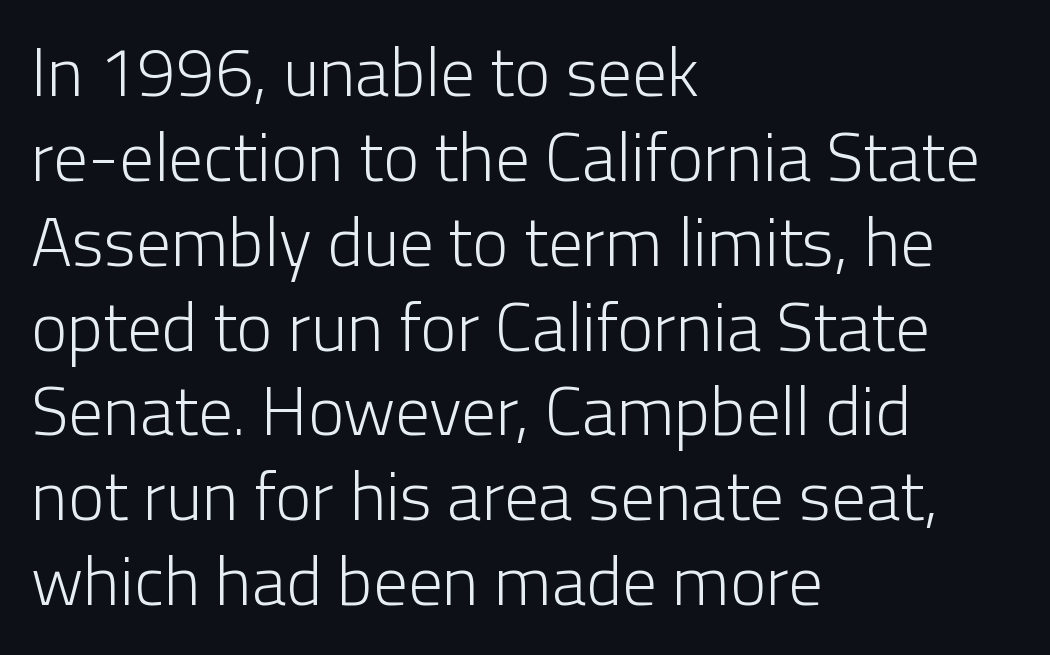
The glyphs in this specimen are sans serif. These lines are rendered in a variable-pitch font. Notice how the stems are strictly vertical — no italics here. Inter-character spacing is left at the font's built-in metrics.
